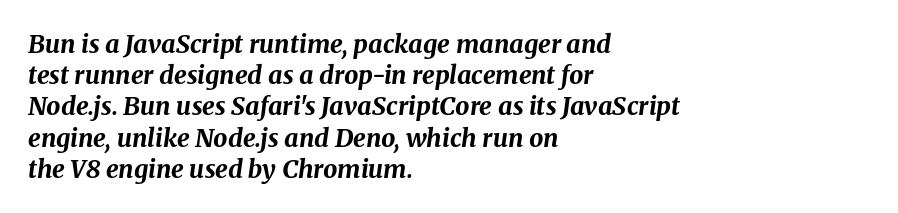
{"italic": "yes", "lean": "right", "slant_degrees": 8, "bold": "yes", "underline": "no", "align": "left", "line_spacing": "normal", "line_spacing_ratio": 1.25, "letter_spacing": "normal", "letter_spacing_em": 0.0, "glyph_px": 25}
